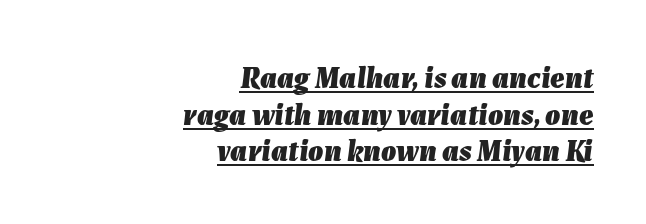
Q: Is the text bold? A: Yes.
Q: Is the text italic (slanted)? A: Yes, it leans right by about 7 degrees.
Q: Is the text underlined? A: Yes.
Q: How is the paragraph aligned? A: Right-aligned.
Q: Is the spacing between letters normal or unusually wide? A: Normal.
Q: Width (condensed, normal, or wide)? A: Normal.
Q: Stroke contrast? A: Low.
Q: x-height? A: Medium.
Q: Monospaced? A: No.
